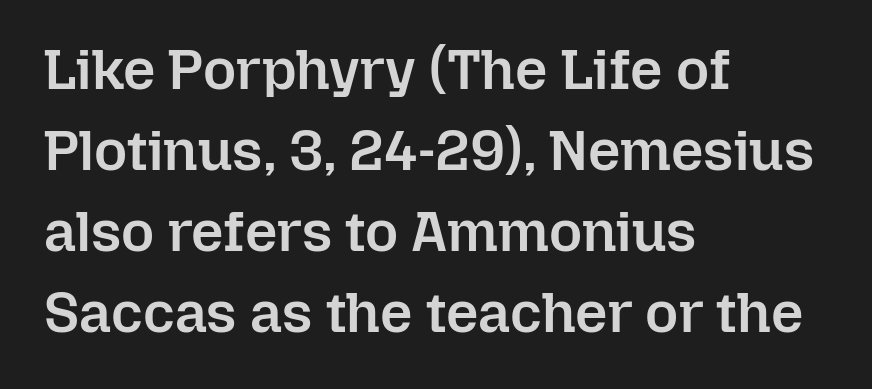
{"italic": "no", "bold": "semi", "weight": "semibold", "width": "normal", "stroke_contrast": "low", "x_height": "medium", "monospaced": "no", "underline": "no", "align": "left", "line_spacing": "normal", "line_spacing_ratio": 1.42, "letter_spacing": "normal", "letter_spacing_em": 0.0, "glyph_px": 57}
